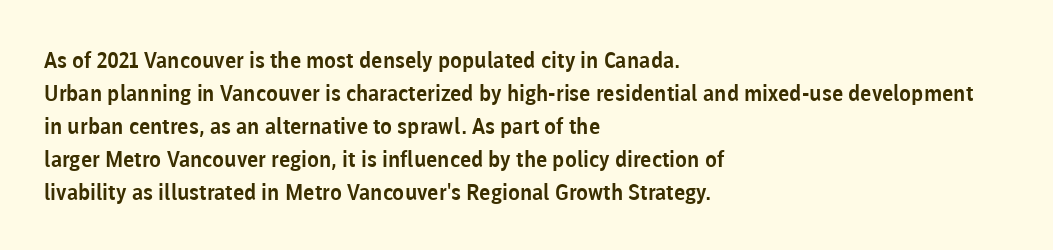
A clean baseline with only descenders dipping below it. Standard letterfit; no display-style spreading of the glyphs. Notice how descenders clear the ascenders below comfortably — that's standard leading. It's the straight-up-and-down kind of type. Does the copy run flush right? No — it runs flush left.
